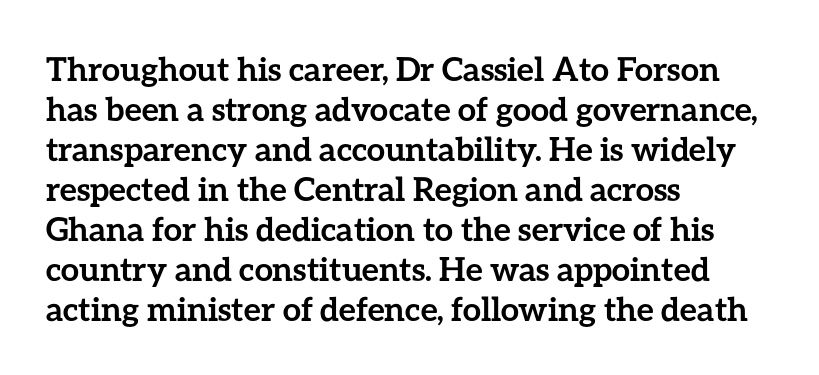
These lines keep a tight, regular rhythm from letter to letter. Just letters on the line, the space beneath them empty. Notice how the stems are strictly vertical — no italics here. Plenty of ink on the page — the face is bold. The text block is weighted toward the left margin, trailing off unevenly rightward. This sample has the flowing, uneven cadence of proportional lettering.
